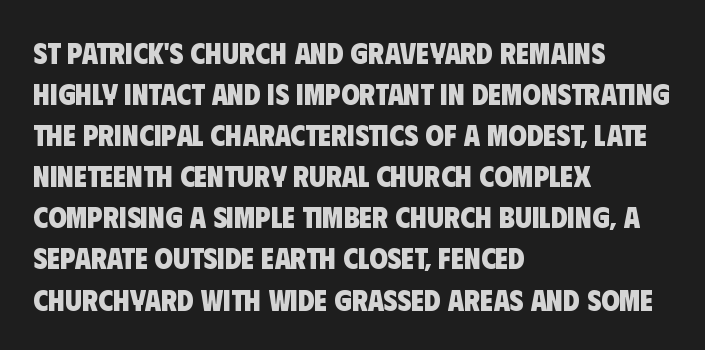
The image shows 30 px heavy, condensed sans-serif type; set left-aligned, normal line spacing (1.37x), normal letter spacing, not underlined; low stroke contrast and a large x-height.
